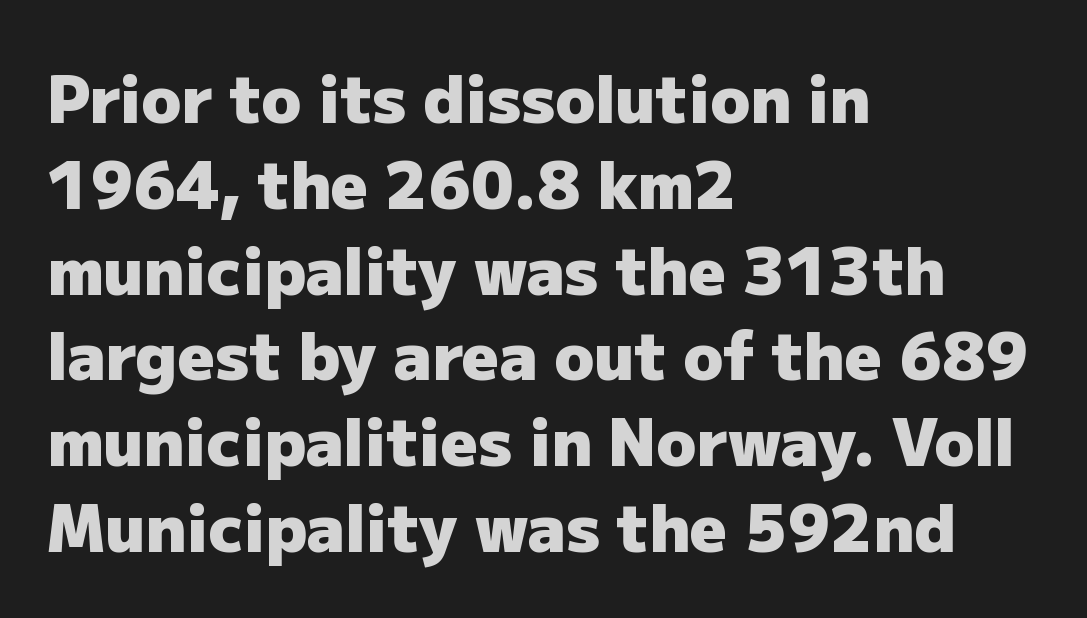
{"serif": "no", "italic": "no", "bold": "yes", "weight": "heavy", "width": "normal", "stroke_contrast": "low", "x_height": "medium", "monospaced": "no", "underline": "no", "align": "left", "line_spacing": "normal", "line_spacing_ratio": 1.32, "letter_spacing": "normal", "letter_spacing_em": 0.0, "glyph_px": 65}
